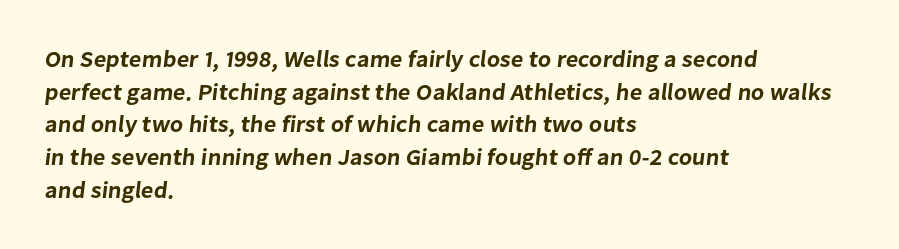
Is the block centered? No — it sits flush against the left margin. Check under the words: just untouched page. What's the leading like? Ordinary, nothing unusual. Inter-character spacing is left at the font's built-in metrics.
